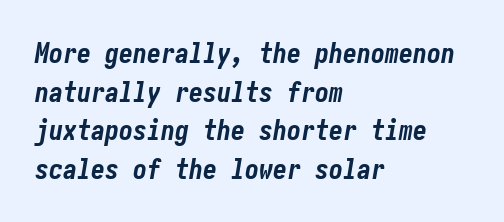
The image shows 28 px bold, condensed type, italic (leaning right); set left-aligned, normal line spacing (1.38x), normal letter spacing, not underlined; low stroke contrast and a medium x-height.
